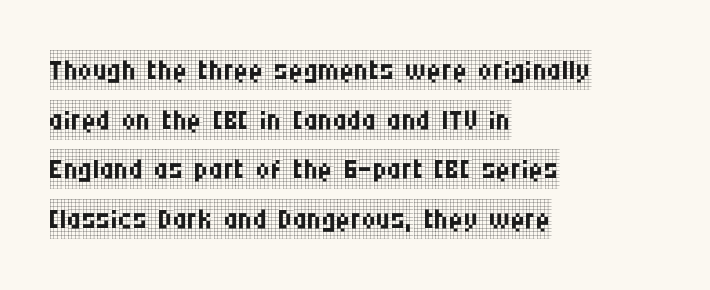
The image shows 40 px regular-weight, condensed serif type, upright; set left-aligned, line spacing 1.24x, normal letter spacing, not underlined; low stroke contrast and a large x-height.
